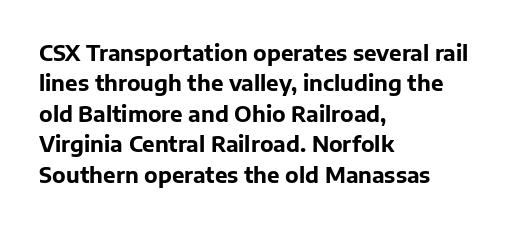
{"italic": "no", "bold": "yes", "underline": "no", "align": "left", "line_spacing": "normal", "line_spacing_ratio": 1.45, "letter_spacing": "normal", "letter_spacing_em": 0.0, "glyph_px": 21}
